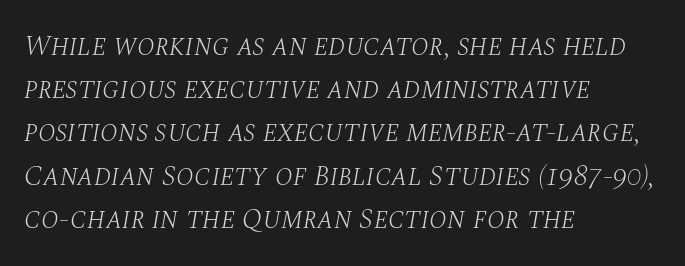
The rendering uses natural spacing where letterforms have individual widths. Regular leading. The strokes carry an ordinary text weight at most. When letters slant like this, we call the style italic. The letters sit at their default tracking, neither squeezed nor spread.
